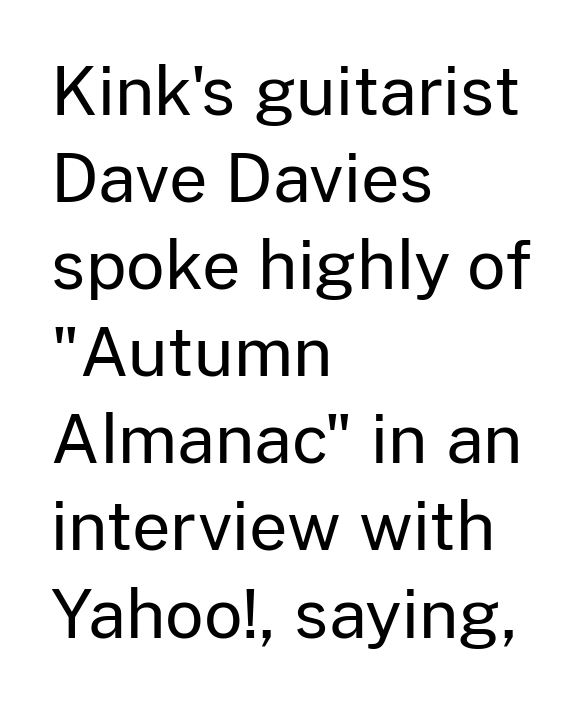
The image shows 67 px regular-weight sans-serif type, upright; set left-aligned, normal line spacing (1.3x), normal letter spacing, not underlined; low stroke contrast and a medium x-height.
